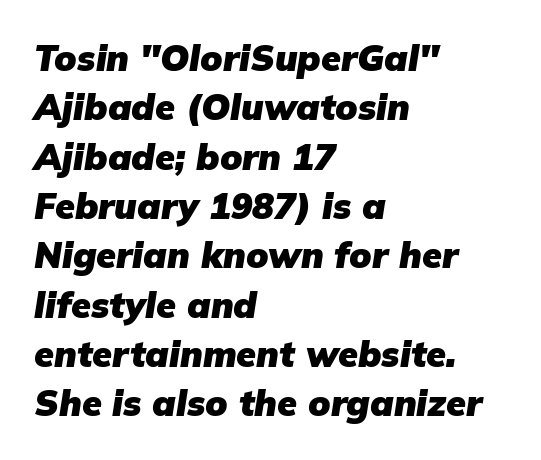
The image shows 36 px heavy type, italic (leaning right); set left-aligned, normal line spacing (1.37x), normal letter spacing, not underlined; low stroke contrast and a medium x-height.
